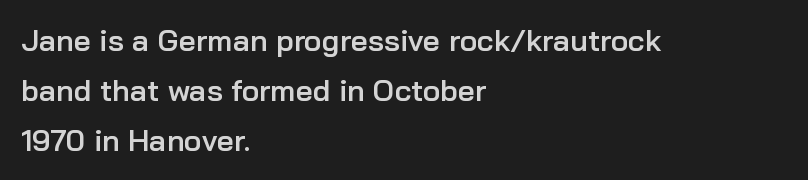
Is this a sans? Yes — the strokes have no serifs. Spacing verdict: proportional, widths tailored to each character. Casual observation: everything's shoved over to the left. The type is set solid horizontally, with unmodified tracking. The rendering uses a moderate line-height, typical for paragraphs.
